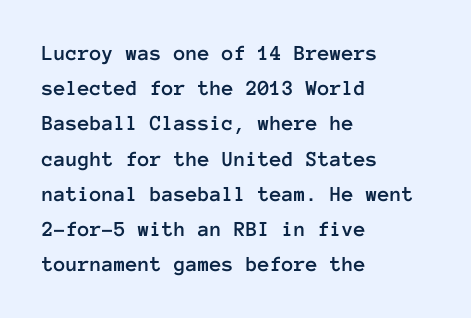
Q: Is the text italic (slanted)? A: No, it is upright.
Q: Is the text underlined? A: No.
Q: How is the paragraph aligned? A: Left-aligned.
Q: Is the spacing between letters normal or unusually wide? A: Normal.
Q: Is the spacing between lines tight, normal or loose? A: Normal.
